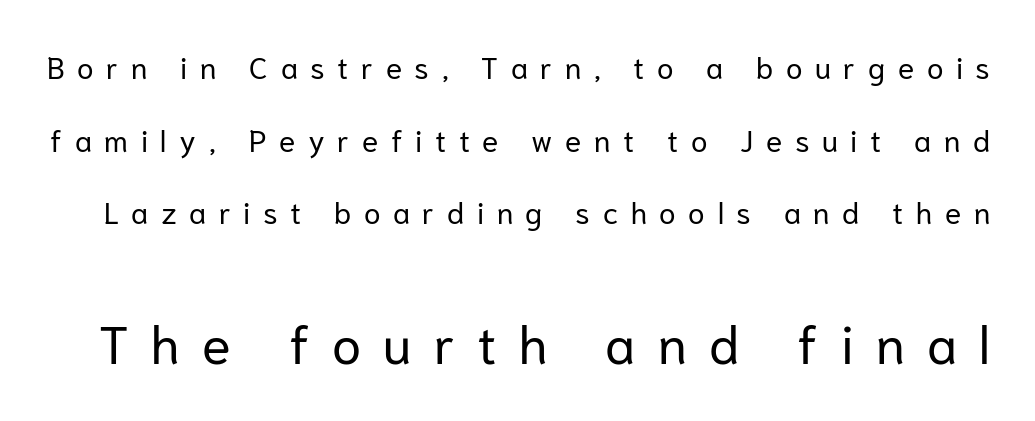
Q: Is the text bold? A: No.
Q: Is the text italic (slanted)? A: No, it is upright.
Q: Is the typeface a serif or a sans-serif typeface? A: Sans-serif.
Q: Is the text underlined? A: No.
Q: Is the spacing between letters normal or unusually wide? A: Unusually wide.
Q: Is the spacing between lines tight, normal or loose? A: Loose.
Q: Which block of text is set in a larger size, the first (top) or the second (bottom)? A: The second (bottom) one.
Q: Width (condensed, normal, or wide)? A: Normal.
Q: Stroke contrast? A: Low.
Q: x-height? A: Medium.
Q: Monospaced? A: No.
